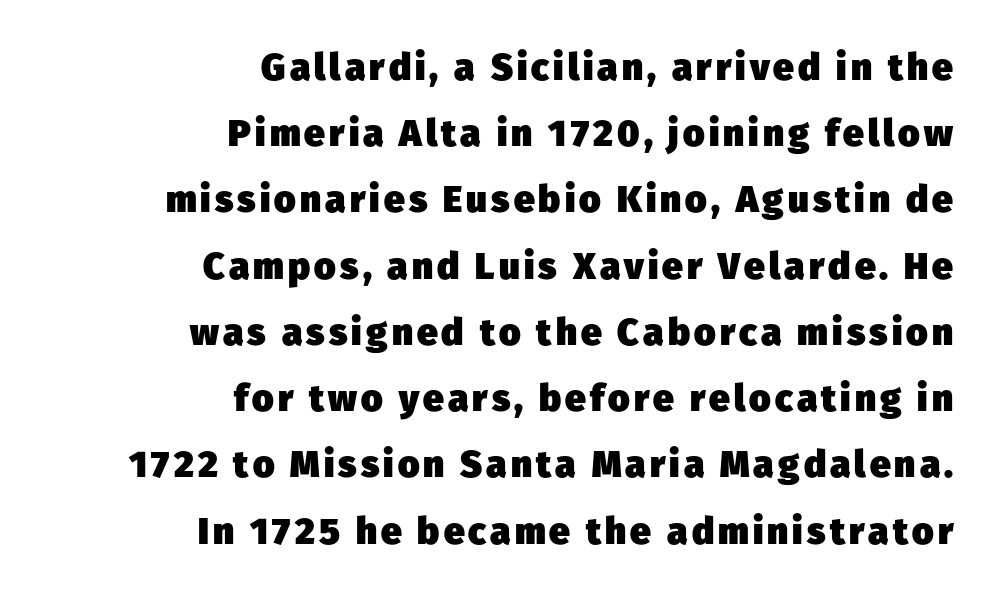
Proportional: the letters do not fall into vertical columns. The glyphs in this specimen are sans serif. Quick note: underline off. Typeset ragged left — the right edge is the straight one. Every letter is thick-stroked: bold, no question.
